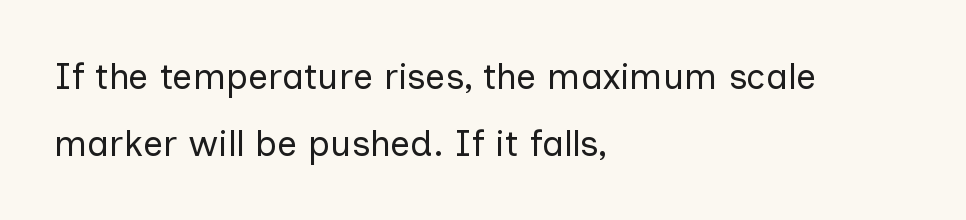
The image shows 36 px regular-weight sans-serif type, upright; set left-aligned, line spacing 1.87x, normal letter spacing, not underlined; low stroke contrast and a medium x-height.
